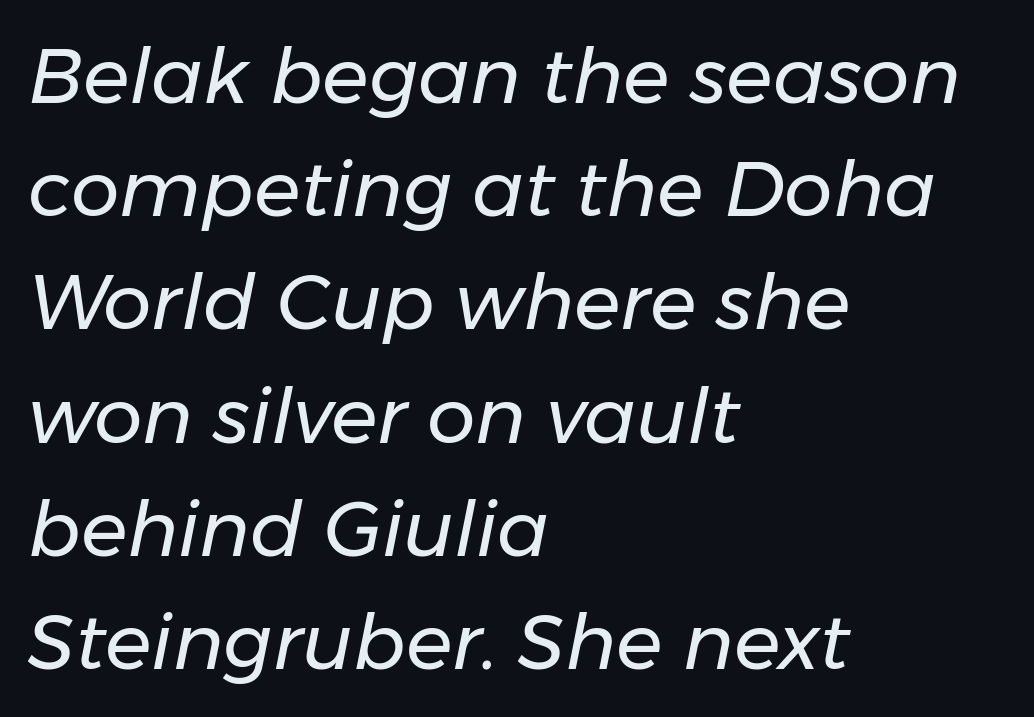
Q: Is the text bold? A: No.
Q: Is the text italic (slanted)? A: Yes, it leans right by about 11 degrees.
Q: Is the text underlined? A: No.
Q: How is the paragraph aligned? A: Left-aligned.
Q: Is the spacing between letters normal or unusually wide? A: Normal.
Q: Is the spacing between lines tight, normal or loose? A: Normal.
Q: Width (condensed, normal, or wide)? A: Normal.
Q: Stroke contrast? A: Low.
Q: x-height? A: Medium.
Q: Monospaced? A: No.
